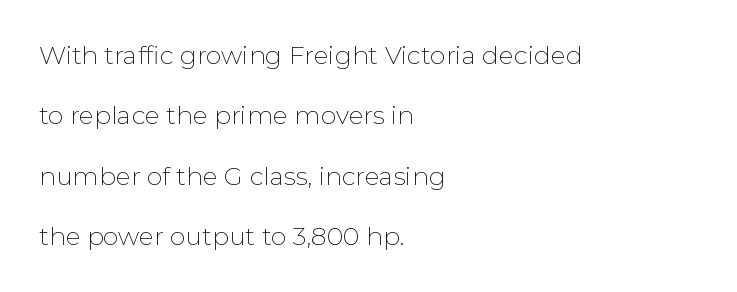
Whoever set this chose breathing room over compactness in the vertical rhythm. Rendered with straight, roman letterforms. Reading down the block, your eye returns to a fixed left position each line. No chunkiness to these letters — they're not bold. Lines of text with bare space underneath.
